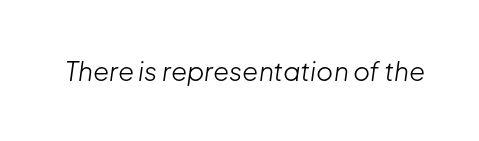
Q: Is the text bold? A: No.
Q: Is the text italic (slanted)? A: Yes, it leans right by about 8 degrees.
Q: Is the text underlined? A: No.
Q: Is the spacing between letters normal or unusually wide? A: Normal.
